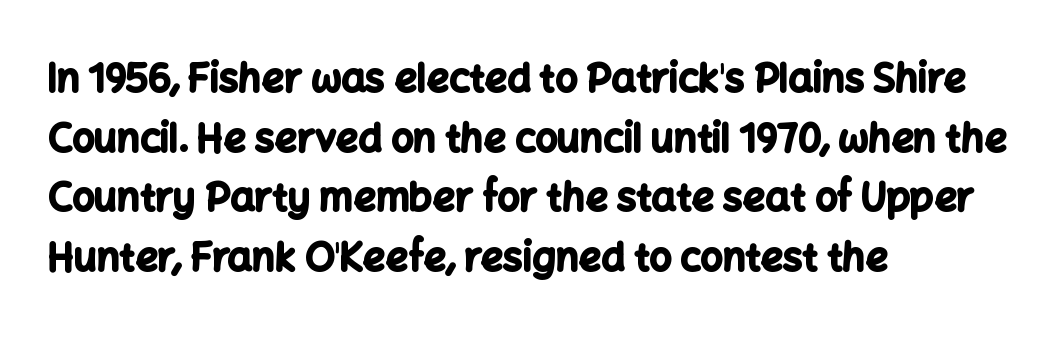
The image shows 39 px bold sans-serif type, upright; set left-aligned, normal line spacing (1.53x), normal letter spacing, not underlined; low stroke contrast and a medium x-height.
